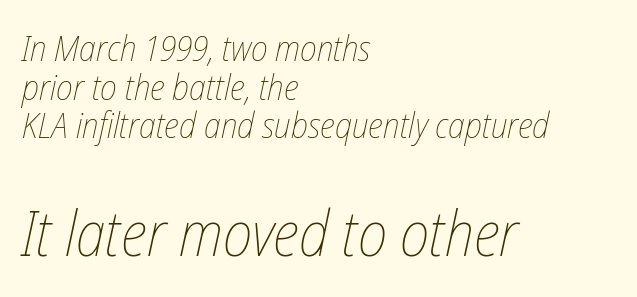
Q: Is the text bold? A: No.
Q: Is the text italic (slanted)? A: Yes, it leans right by about 12 degrees.
Q: Is the text underlined? A: No.
Q: How is the paragraph aligned? A: Left-aligned.
Q: Is the spacing between letters normal or unusually wide? A: Normal.
Q: Is the spacing between lines tight, normal or loose? A: Tight.
Q: Which block of text is set in a larger size, the first (top) or the second (bottom)? A: The second (bottom) one.
Q: Width (condensed, normal, or wide)? A: Condensed.
Q: Stroke contrast? A: Low.
Q: x-height? A: Medium.
Q: Monospaced? A: No.
